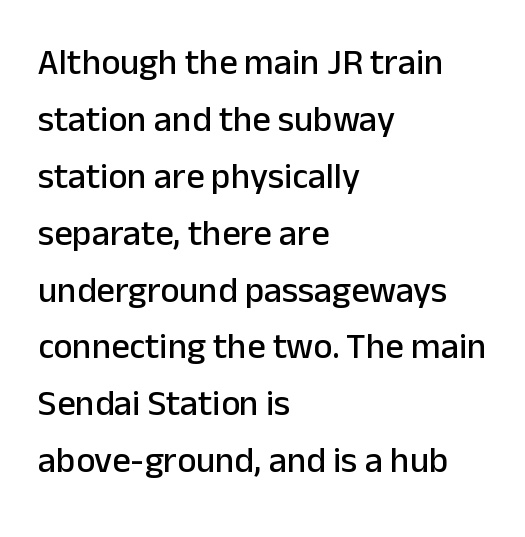
Q: Is the text italic (slanted)? A: No, it is upright.
Q: Is the typeface a serif or a sans-serif typeface? A: Sans-serif.
Q: Is the text underlined? A: No.
Q: How is the paragraph aligned? A: Left-aligned.
Q: Is the spacing between letters normal or unusually wide? A: Normal.
Q: Is the spacing between lines tight, normal or loose? A: Normal.
Q: Width (condensed, normal, or wide)? A: Normal.
Q: Stroke contrast? A: Low.
Q: x-height? A: Medium.
Q: Monospaced? A: No.
